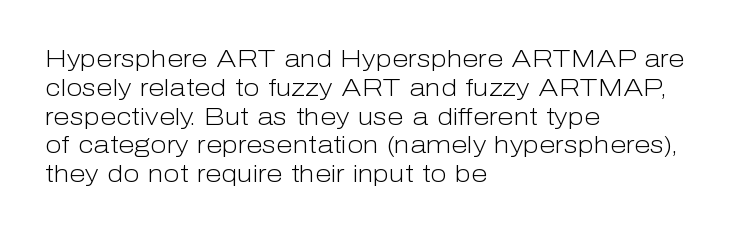
Horizontal alignment here is leftward, the default for most running prose. Is the stroke heavy? The answer is a plain regular-or-lighter. Posture: upright roman. The baseline area is clear. Between one letter and the next there's only the usual sliver of space.
